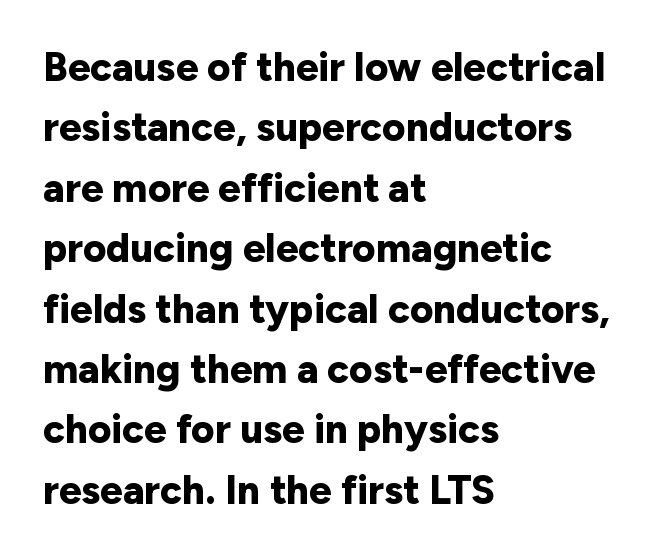
{"serif": "no", "italic": "no", "bold": "yes", "weight": "bold", "width": "normal", "stroke_contrast": "low", "x_height": "medium", "monospaced": "no", "underline": "no", "align": "left", "line_spacing": "normal", "line_spacing_ratio": 1.51, "letter_spacing": "normal", "letter_spacing_em": 0.0, "glyph_px": 40}
